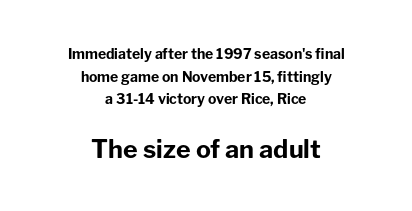
The image shows 25 px bold type, upright; set centered, normal line spacing (1.62x), normal letter spacing, not underlined; the second (bottom) block is 1.79x larger.
